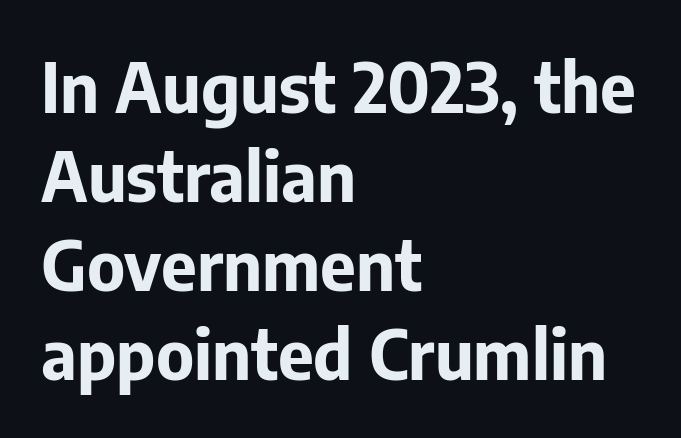
How heavy is the stroke? Heavy — this is a bold. The face used here is proportionally spaced, like ordinary book or web type. This is sans-serif lettering, the kind often seen on screens and signage. There is no visible air inserted between adjacent glyphs.
